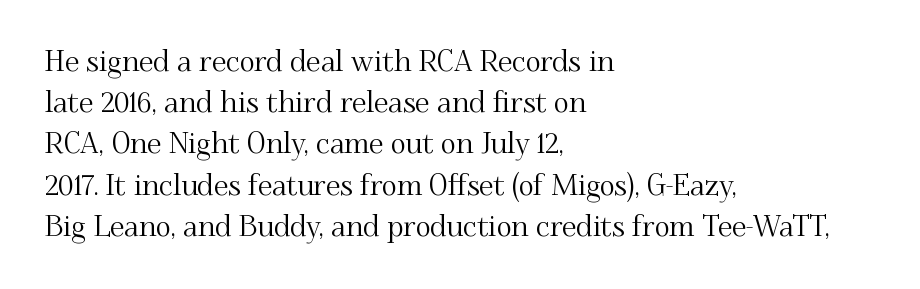
The image shows 29 px serif type, upright; set left-aligned, normal line spacing (1.42x), normal letter spacing, not underlined; medium stroke contrast and a small x-height.
